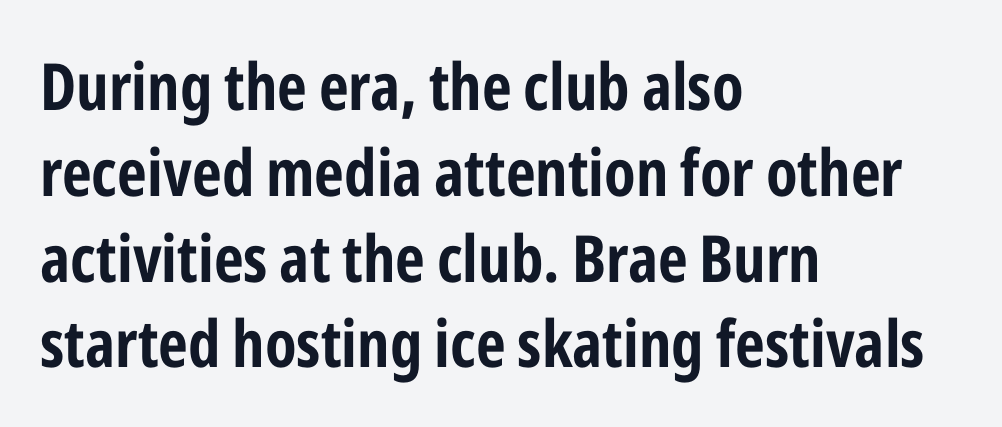
The image shows 65 px bold, condensed sans-serif type, upright; set left-aligned, normal line spacing (1.32x), normal letter spacing, not underlined; low stroke contrast and a medium x-height.
